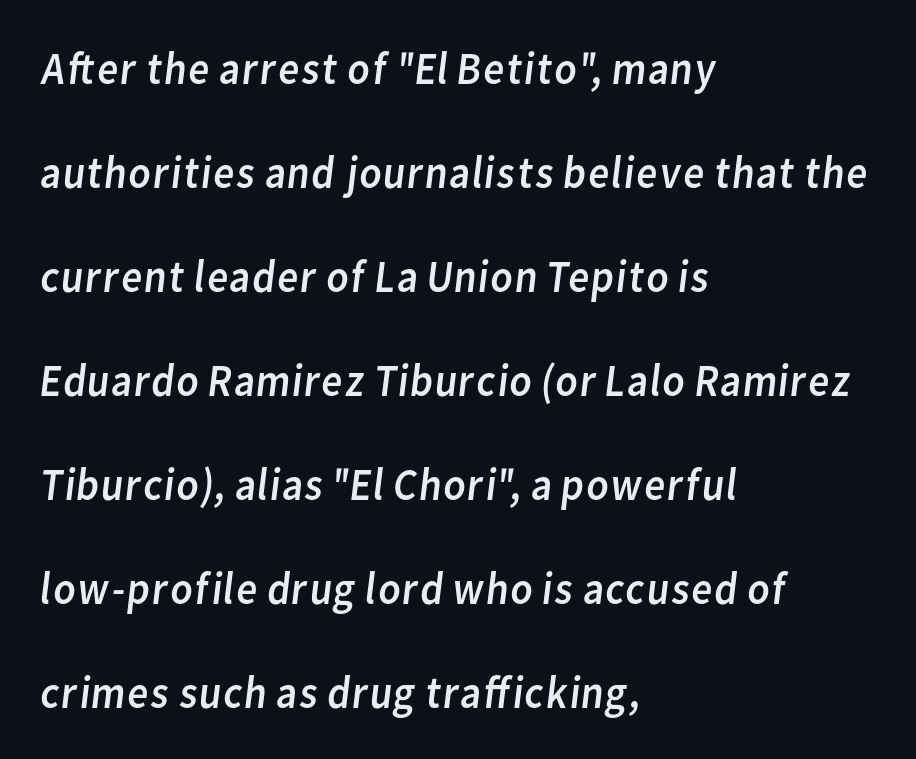
The image shows 46 px regular-weight sans-serif type; set left-aligned, loose line spacing (2.26x), normal letter spacing, not underlined; low stroke contrast and a medium x-height.
